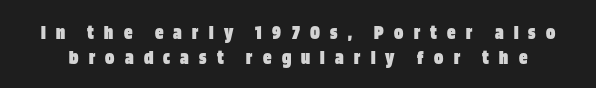
Q: Is the text bold? A: Yes.
Q: Is the text italic (slanted)? A: No, it is upright.
Q: Is the text underlined? A: No.
Q: Is the spacing between letters normal or unusually wide? A: Unusually wide.
